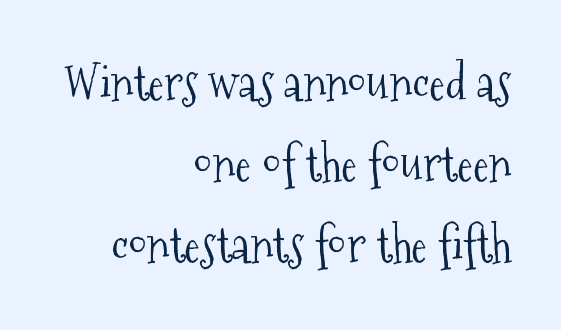
{"serif": "yes", "italic": "no", "bold": "no", "weight": "light", "width": "condensed", "stroke_contrast": "medium", "x_height": "medium", "monospaced": "no", "underline": "no", "align": "right", "line_spacing": "normal", "line_spacing_ratio": 1.69, "letter_spacing": "normal", "letter_spacing_em": 0.0, "glyph_px": 48}
